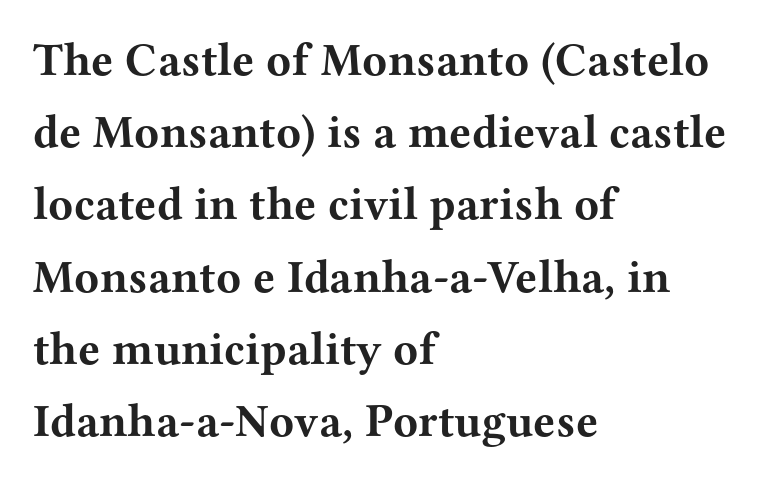
{"serif": "yes", "italic": "no", "bold": "yes", "weight": "bold", "width": "wide", "stroke_contrast": "medium", "x_height": "medium", "monospaced": "no", "underline": "no", "align": "left", "line_spacing": "normal", "line_spacing_ratio": 1.57, "letter_spacing": "normal", "letter_spacing_em": 0.0, "glyph_px": 46}
